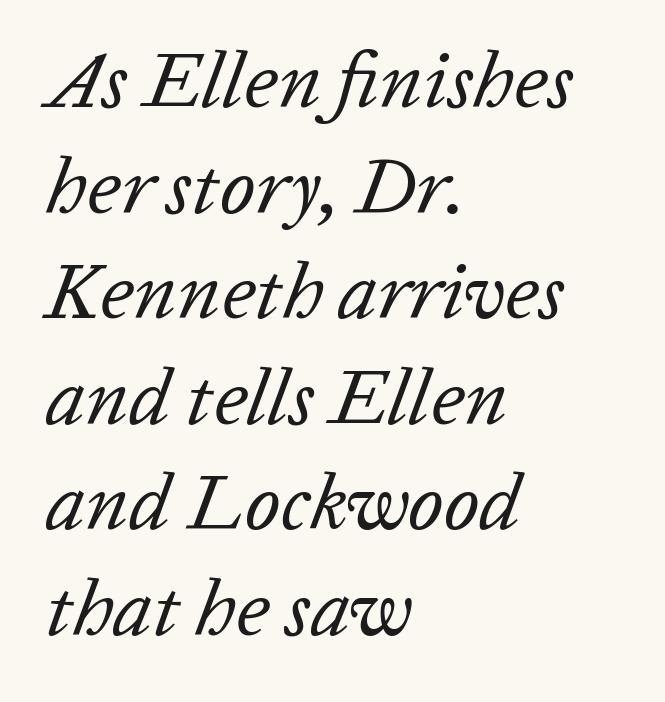
The paragraph has a hard left edge and a soft right edge. Letters rest on an invisible, unmarked baseline. Is this a heavy cut? Hardly; it is regular or lighter. Compared with typical paragraphs, the rows here are spaced about the same.
